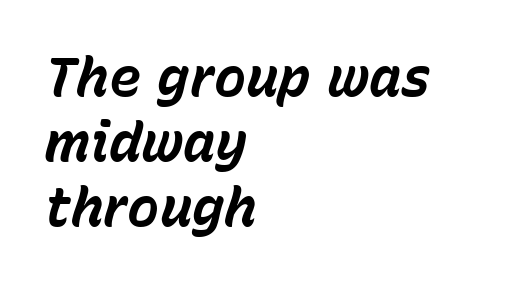
{"italic": "yes", "lean": "right", "slant_degrees": 15, "bold": "yes", "weight": "bold", "width": "normal", "stroke_contrast": "low", "x_height": "medium", "monospaced": "no", "underline": "no", "align": "left", "line_spacing_ratio": 1.2, "letter_spacing": "normal", "letter_spacing_em": 0.0, "glyph_px": 54}
